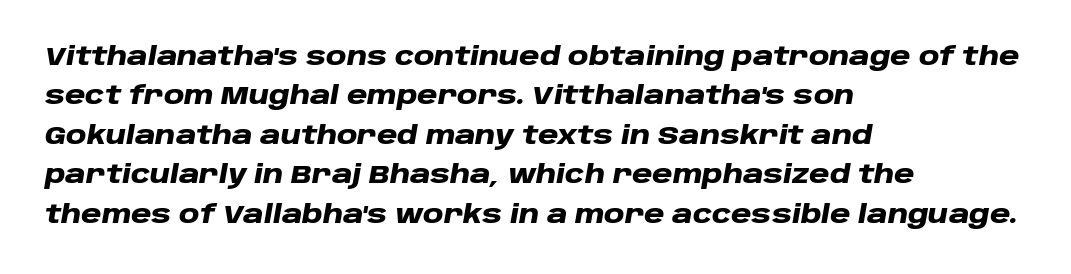
{"italic": "yes", "lean": "right", "slant_degrees": 10, "bold": "yes", "underline": "no", "align": "left", "line_spacing": "normal", "line_spacing_ratio": 1.58, "letter_spacing": "normal", "letter_spacing_em": 0.0, "glyph_px": 25}
